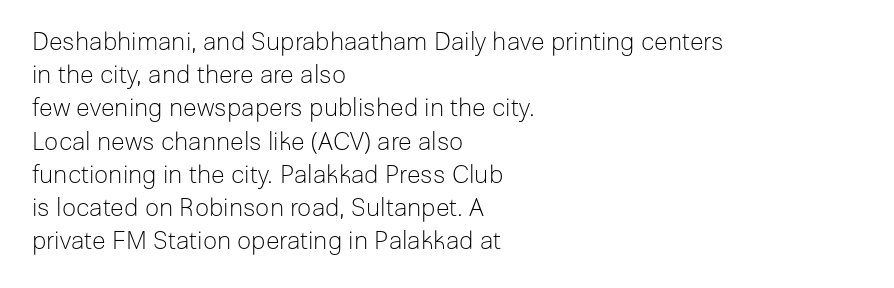
The image shows 25 px text type, upright; set left-aligned, normal line spacing (1.33x), normal letter spacing, not underlined.
